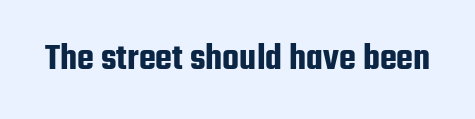
The horizontal fit of the characters is conventional and even. Here the designer chose a conventional face with non-uniform glyph widths. The string is rendered with underlining switched off. This sample uses a sans-serif face.
